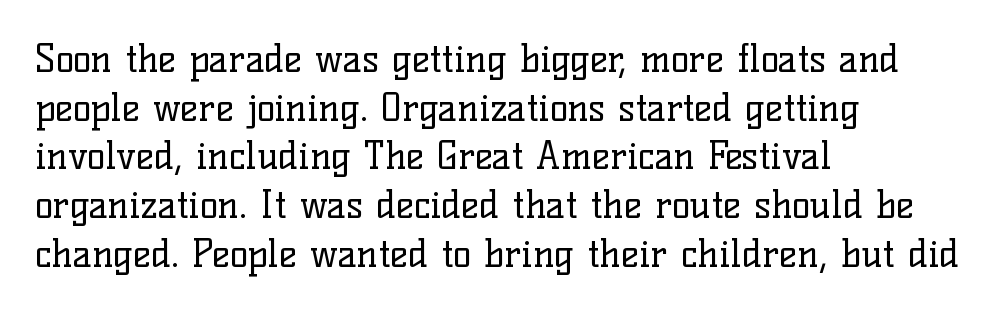
Q: Is the text bold? A: No.
Q: Is the text italic (slanted)? A: No, it is upright.
Q: Is the typeface a serif or a sans-serif typeface? A: Serif.
Q: Is the text underlined? A: No.
Q: How is the paragraph aligned? A: Left-aligned.
Q: Is the spacing between letters normal or unusually wide? A: Normal.
Q: Is the spacing between lines tight, normal or loose? A: Normal.
Q: Width (condensed, normal, or wide)? A: Normal.
Q: Stroke contrast? A: Low.
Q: x-height? A: Medium.
Q: Monospaced? A: No.
